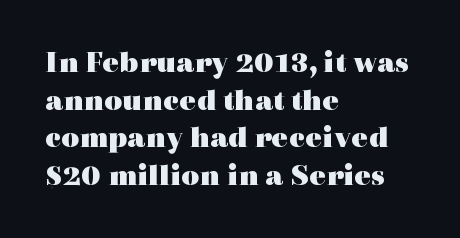
Q: Is the text bold? A: Yes.
Q: Is the text italic (slanted)? A: No, it is upright.
Q: Is the typeface a serif or a sans-serif typeface? A: Serif.
Q: Is the text underlined? A: No.
Q: How is the paragraph aligned? A: Left-aligned.
Q: Is the spacing between letters normal or unusually wide? A: Normal.
Q: Width (condensed, normal, or wide)? A: Wide.
Q: x-height? A: Medium.
Q: Monospaced? A: No.
